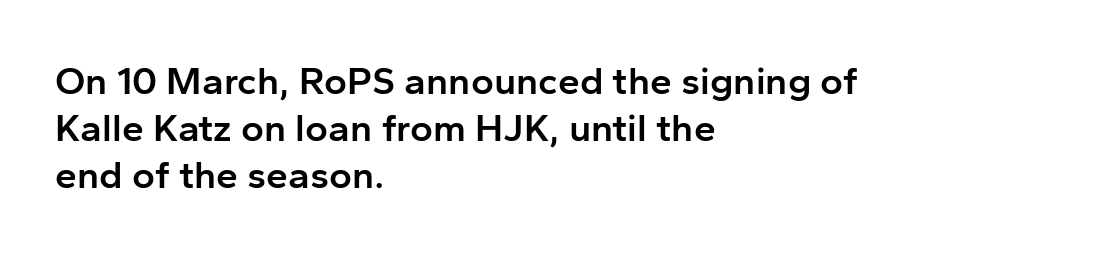
{"serif": "no", "italic": "no", "bold": "semi", "weight": "semibold", "width": "normal", "stroke_contrast": "low", "x_height": "medium", "monospaced": "no", "underline": "no", "align": "left", "line_spacing_ratio": 1.2, "letter_spacing": "normal", "letter_spacing_em": 0.0, "glyph_px": 39}
